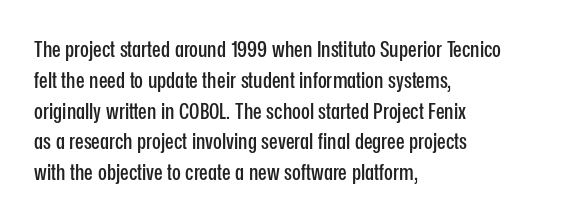
The image shows 23 px text type, upright; set left-aligned, normal line spacing (1.34x), normal letter spacing, not underlined.
